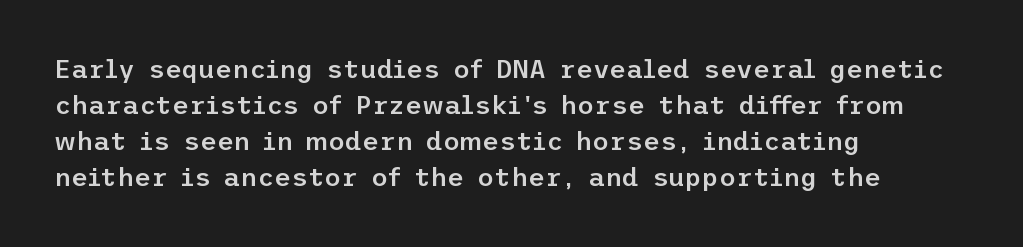
Q: Is the text bold? A: Semi-bold.
Q: Is the text italic (slanted)? A: No, it is upright.
Q: Is the text underlined? A: No.
Q: How is the paragraph aligned? A: Left-aligned.
Q: Is the spacing between letters normal or unusually wide? A: Normal.
Q: Is the spacing between lines tight, normal or loose? A: Normal.
